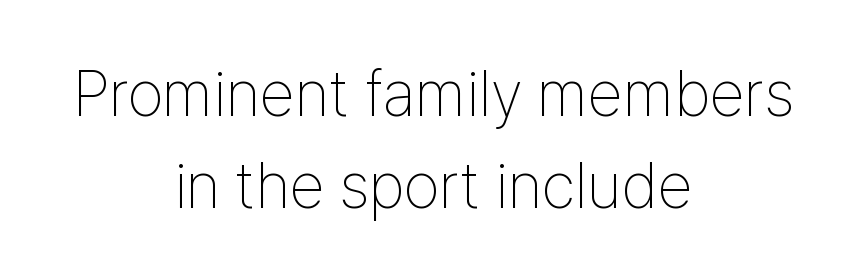
Examine the stroke ends and you'll find no serifs. This sample has the flowing, uneven cadence of proportional lettering. The space directly below the letters is spotless. Vertical stems look standard width or narrower in stroke. The lettering holds an erect, upright posture throughout. Spacing between characters is what you'd get straight out of the box.
